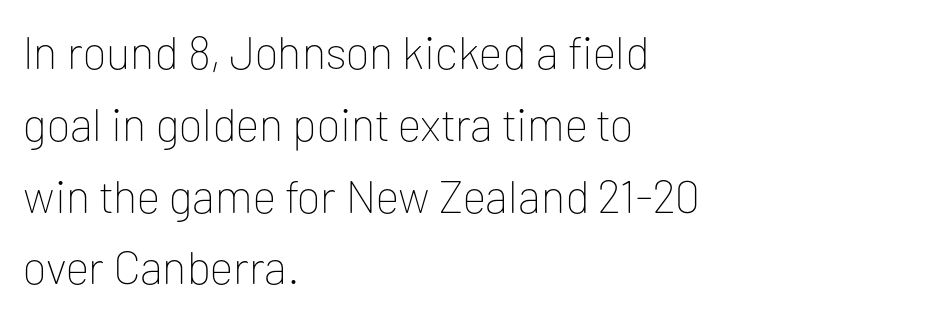
The image shows 46 px thin sans-serif type, upright; set left-aligned, normal line spacing (1.56x), normal letter spacing, not underlined; low stroke contrast and a medium x-height.
